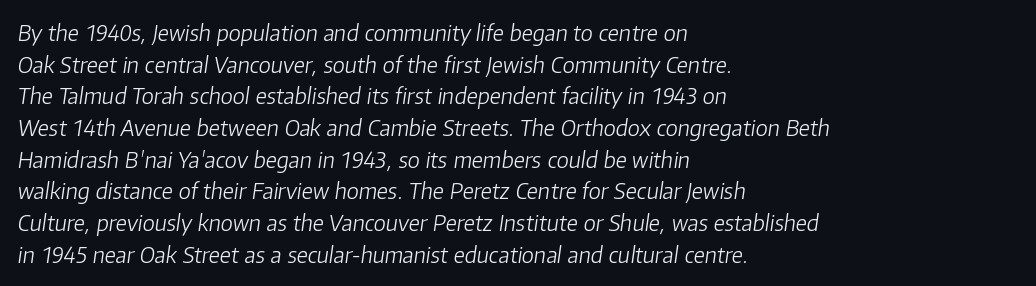
The image shows 22 px text type, italic (leaning right); set left-aligned, normal line spacing (1.44x), normal letter spacing, not underlined.
